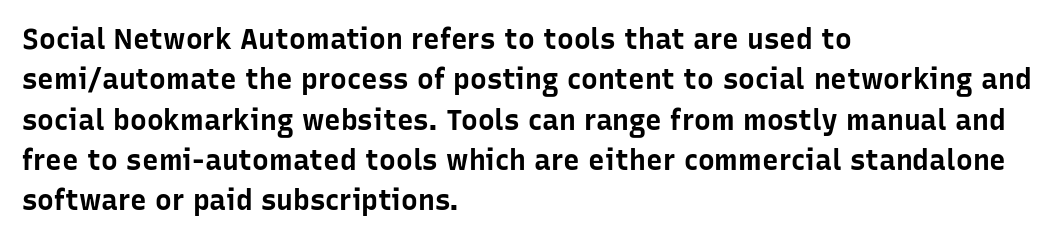
The image shows 28 px bold sans-serif type, upright; set left-aligned, normal line spacing (1.44x), normal letter spacing, not underlined; low stroke contrast and a medium x-height.
